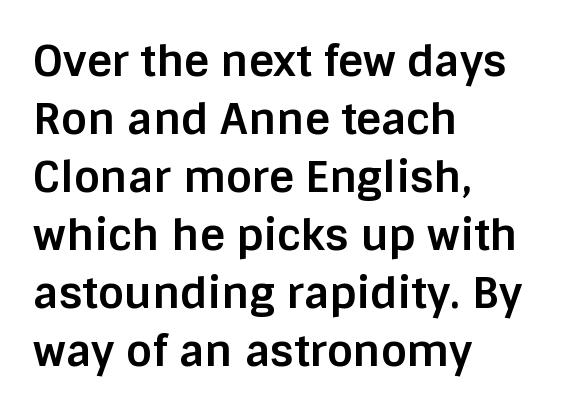
Q: Is the text bold? A: Yes.
Q: Is the text italic (slanted)? A: No, it is upright.
Q: Is the typeface a serif or a sans-serif typeface? A: Sans-serif.
Q: Is the text underlined? A: No.
Q: How is the paragraph aligned? A: Left-aligned.
Q: Is the spacing between letters normal or unusually wide? A: Normal.
Q: Is the spacing between lines tight, normal or loose? A: Normal.
Q: Width (condensed, normal, or wide)? A: Normal.
Q: Stroke contrast? A: Low.
Q: x-height? A: Large.
Q: Monospaced? A: No.
